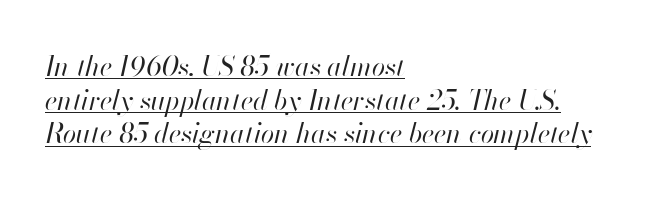
The image shows 27 px text type, italic (leaning right); set left-aligned, normal line spacing (1.25x), normal letter spacing, underlined.
